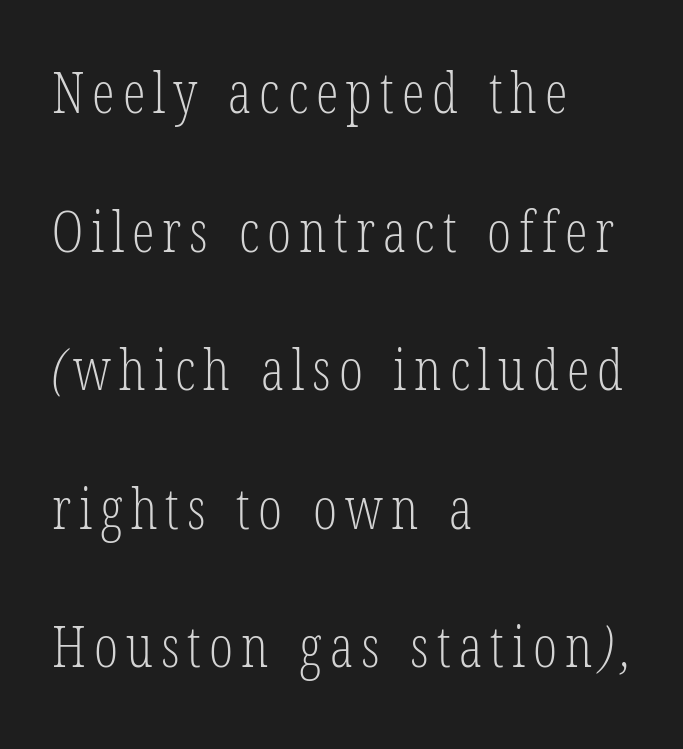
Q: Is the text bold? A: No.
Q: Is the typeface a serif or a sans-serif typeface? A: Serif.
Q: Is the text underlined? A: No.
Q: How is the paragraph aligned? A: Left-aligned.
Q: Is the spacing between lines tight, normal or loose? A: Loose.
Q: Width (condensed, normal, or wide)? A: Condensed.
Q: Stroke contrast? A: Low.
Q: x-height? A: Medium.
Q: Monospaced? A: No.
